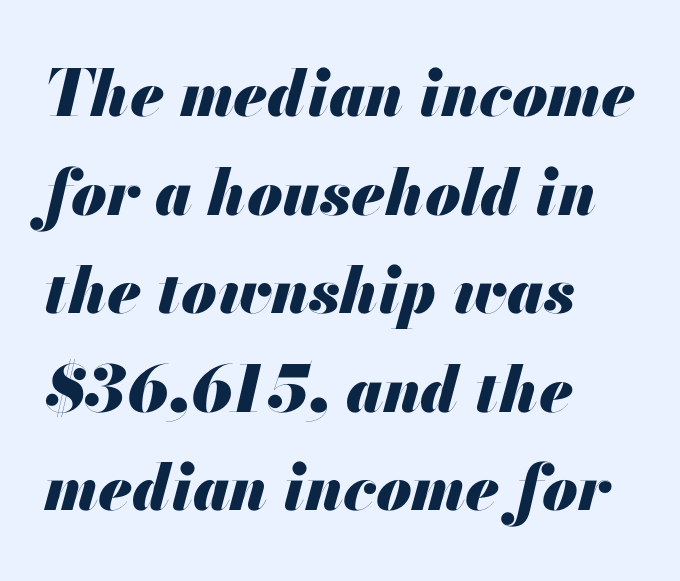
Q: Is the text bold? A: Yes.
Q: Is the text italic (slanted)? A: Yes, it leans right by about 13 degrees.
Q: Is the text underlined? A: No.
Q: How is the paragraph aligned? A: Left-aligned.
Q: Is the spacing between letters normal or unusually wide? A: Normal.
Q: Is the spacing between lines tight, normal or loose? A: Normal.
Q: Width (condensed, normal, or wide)? A: Normal.
Q: Stroke contrast? A: Medium.
Q: x-height? A: Small.
Q: Monospaced? A: No.
